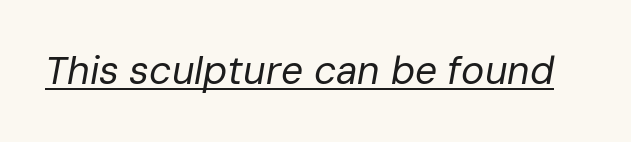
The letters advance in unequal steps, a hallmark of proportional type. In terms of letterspacing, this is plain default setting. Beneath each row of characters lies a ruled line. The face used here has a pronounced slope to its letters. No heavy texture on the line: the type isn't bold.
